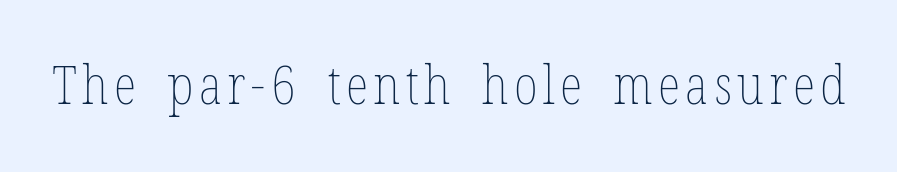
Proportional: the letters do not fall into vertical columns. Descenders hang freely into open space. Posture: straight, roman, zero tilt. The characters are drawn with everyday or finer stroke widths.
